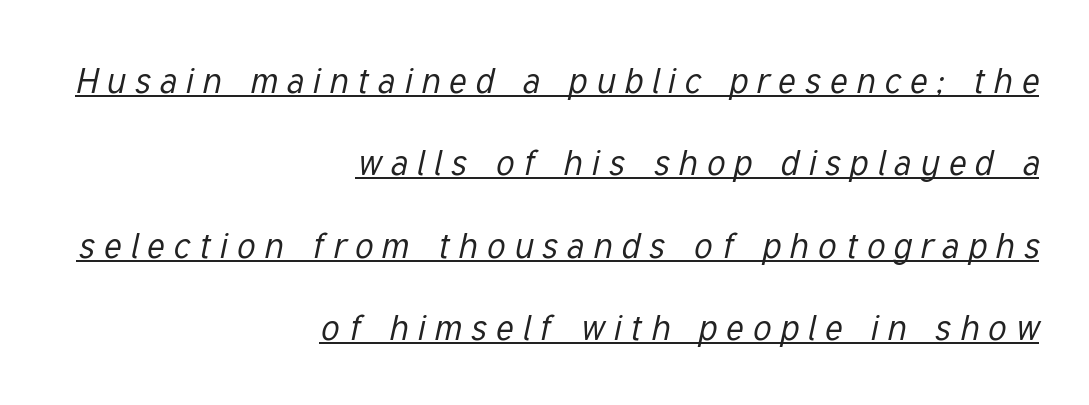
Q: Is the text bold? A: No.
Q: Is the text italic (slanted)? A: Yes, it leans right by about 12 degrees.
Q: Is the text underlined? A: Yes.
Q: How is the paragraph aligned? A: Right-aligned.
Q: Is the spacing between letters normal or unusually wide? A: Unusually wide.
Q: Is the spacing between lines tight, normal or loose? A: Loose.
Q: Width (condensed, normal, or wide)? A: Condensed.
Q: Stroke contrast? A: Low.
Q: x-height? A: Medium.
Q: Monospaced? A: No.
